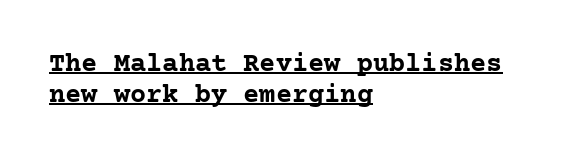
Q: Is the text bold? A: Yes.
Q: Is the text italic (slanted)? A: No, it is upright.
Q: Is the text underlined? A: Yes.
Q: How is the paragraph aligned? A: Left-aligned.
Q: Is the spacing between letters normal or unusually wide? A: Normal.
Q: Is the spacing between lines tight, normal or loose? A: Tight.
